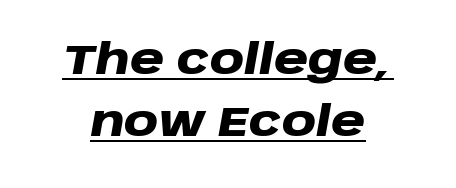
The letters advance in unequal steps, a hallmark of proportional type. The letters are bold, with thick, heavy strokes. Would a proofreader flag this as italicized? Yes. Glance below the letters and you will spot a drawn line. Nobody touched the tracking dial on this one.
